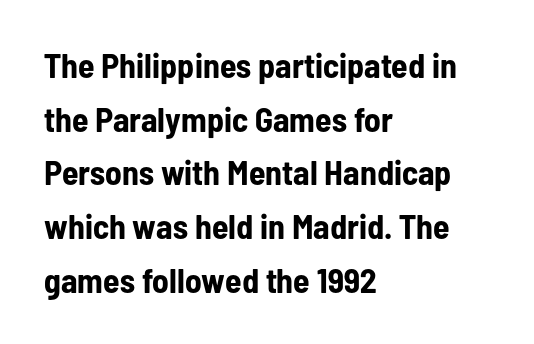
{"serif": "no", "italic": "no", "bold": "yes", "weight": "bold", "width": "condensed", "stroke_contrast": "low", "x_height": "medium", "monospaced": "no", "underline": "no", "align": "left", "line_spacing": "normal", "line_spacing_ratio": 1.58, "letter_spacing": "normal", "letter_spacing_em": 0.0, "glyph_px": 34}
